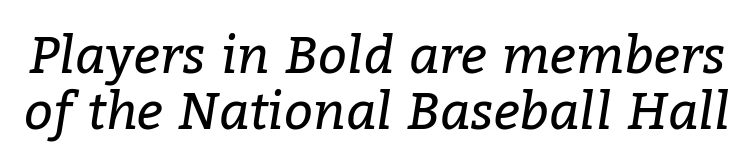
{"serif": "yes", "italic": "yes", "lean": "right", "slant_degrees": 9, "bold": "no", "weight": "regular", "width": "normal", "stroke_contrast": "low", "x_height": "medium", "monospaced": "no", "underline": "no", "line_spacing": "tight", "line_spacing_ratio": 1.1, "letter_spacing": "normal", "letter_spacing_em": 0.0, "glyph_px": 51}
